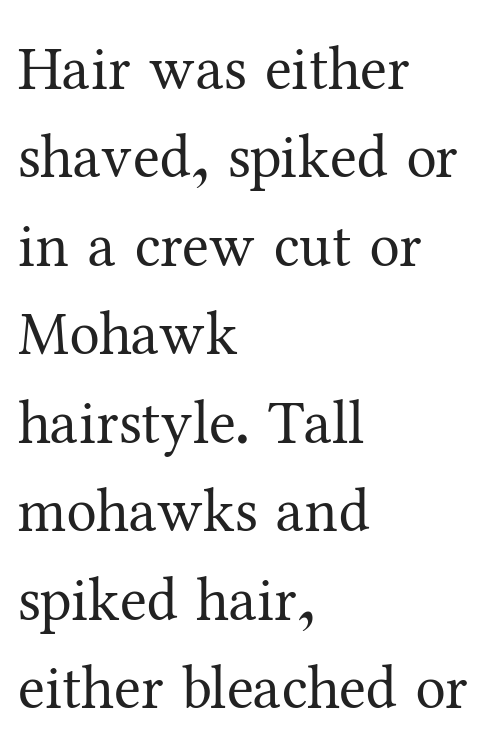
Unmarked baselines from the first word to the last. I'd call this a serif setting — the letters wear small feet. Does extra space separate the letters? No, they use regular spacing. Leftover space on each line is placed entirely after the last word. Successive baselines arrive at the customary interval. The letters advance in unequal steps, a hallmark of proportional type.
